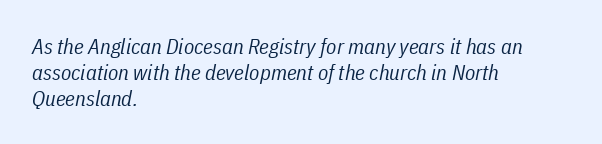
Q: Is the text bold? A: No.
Q: Is the text italic (slanted)? A: Yes, it leans right by about 11 degrees.
Q: Is the text underlined? A: No.
Q: How is the paragraph aligned? A: Left-aligned.
Q: Is the spacing between letters normal or unusually wide? A: Normal.
